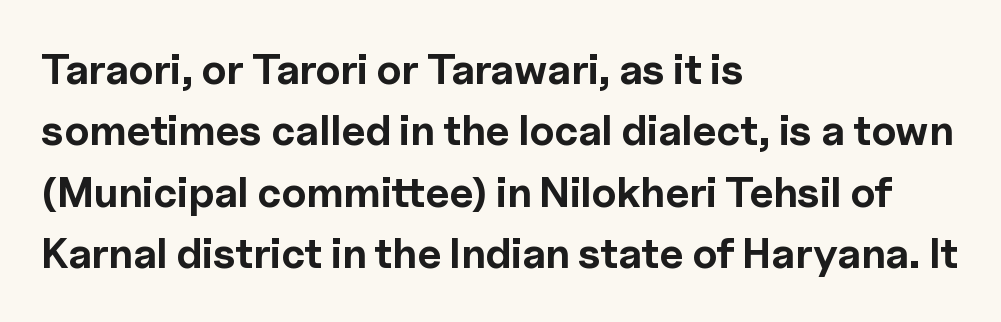
Q: Is the text bold? A: Yes.
Q: Is the text italic (slanted)? A: No, it is upright.
Q: Is the typeface a serif or a sans-serif typeface? A: Sans-serif.
Q: Is the text underlined? A: No.
Q: How is the paragraph aligned? A: Left-aligned.
Q: Is the spacing between letters normal or unusually wide? A: Normal.
Q: Is the spacing between lines tight, normal or loose? A: Normal.
Q: Width (condensed, normal, or wide)? A: Normal.
Q: x-height? A: Medium.
Q: Monospaced? A: No.
